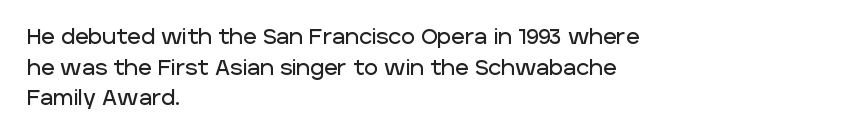
{"italic": "no", "underline": "no", "align": "left", "line_spacing": "normal", "line_spacing_ratio": 1.46, "letter_spacing": "normal", "letter_spacing_em": 0.0, "glyph_px": 21}
